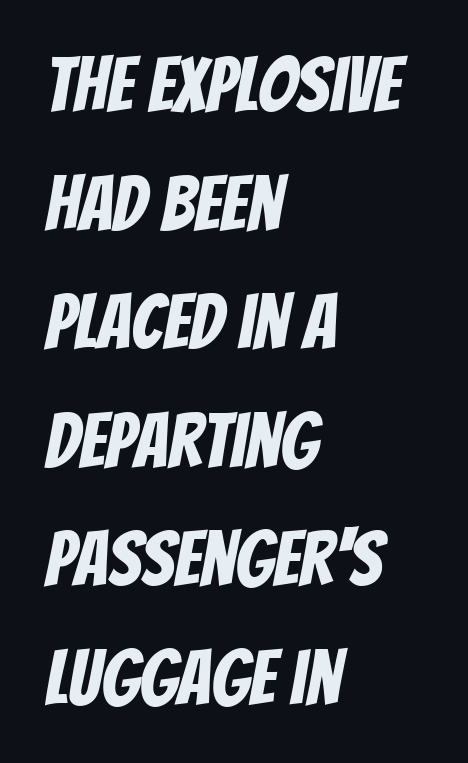
The image shows 77 px condensed sans-serif type; set left-aligned, normal line spacing (1.54x), normal letter spacing, not underlined; low stroke contrast and a large x-height.
